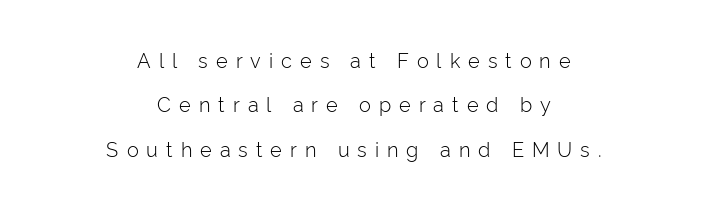
Q: Is the text bold? A: No.
Q: Is the text italic (slanted)? A: No, it is upright.
Q: Is the text underlined? A: No.
Q: How is the paragraph aligned? A: Centered.
Q: Is the spacing between letters normal or unusually wide? A: Unusually wide.
Q: Is the spacing between lines tight, normal or loose? A: Loose.
